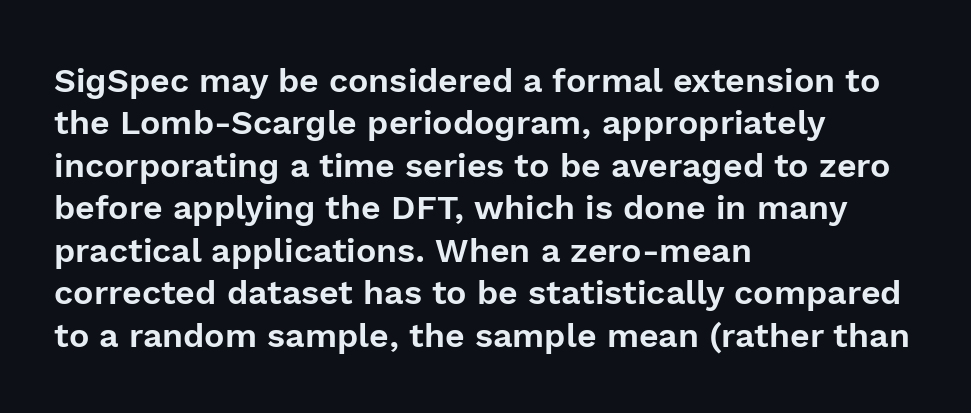
The image shows 34 px sans-serif type, upright; set left-aligned, normal line spacing (1.25x), normal letter spacing, not underlined; a medium x-height.
